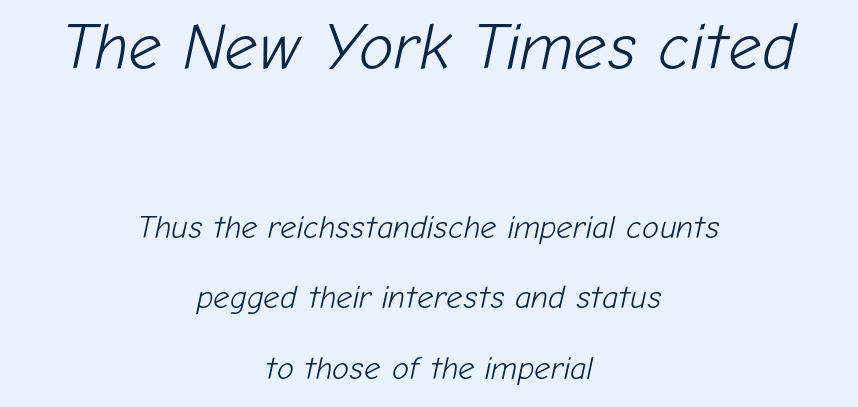
{"italic": "yes", "lean": "right", "slant_degrees": 12, "bold": "no", "weight": "light", "width": "normal", "stroke_contrast": "low", "x_height": "medium", "monospaced": "no", "underline": "no", "align": "center", "line_spacing": "loose", "line_spacing_ratio": 2.19, "letter_spacing": "normal", "letter_spacing_em": 0.0, "larger_block": "first", "size_ratio": 2.03, "glyph_px": 65}
